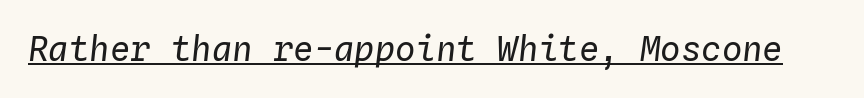
{"italic": "yes", "lean": "right", "slant_degrees": 4, "bold": "no", "weight": "regular", "width": "normal", "stroke_contrast": "low", "x_height": "medium", "monospaced": "yes", "underline": "yes", "letter_spacing": "normal", "letter_spacing_em": 0.0, "glyph_px": 34}
